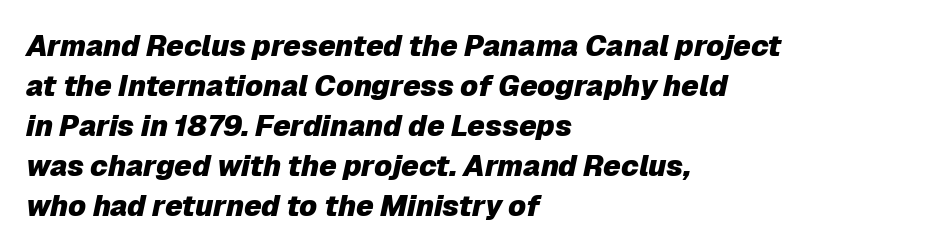
You could call the tracking neutral — neither tight nor loose. Descender tails drop into unmarked territory. The face used here is proportionally spaced, like ordinary book or web type. Short and long lines alike share a common starting point at left. The font's italic variant was chosen for this text. The font is running at its bold setting.
